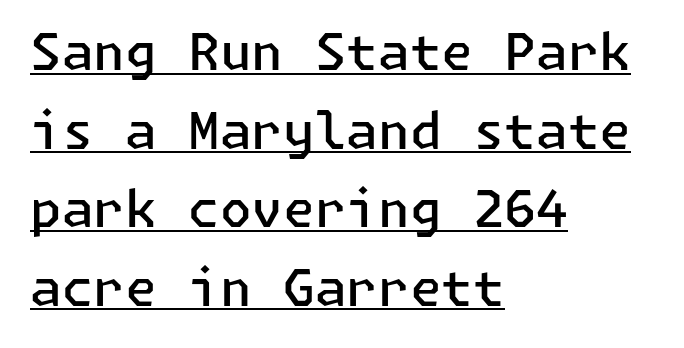
Q: Is the text bold? A: Semi-bold.
Q: Is the text italic (slanted)? A: No, it is upright.
Q: Is the typeface a serif or a sans-serif typeface? A: Sans-serif.
Q: Is the text underlined? A: Yes.
Q: How is the paragraph aligned? A: Left-aligned.
Q: Is the spacing between letters normal or unusually wide? A: Normal.
Q: Is the spacing between lines tight, normal or loose? A: Normal.
Q: Width (condensed, normal, or wide)? A: Normal.
Q: Stroke contrast? A: Low.
Q: x-height? A: Medium.
